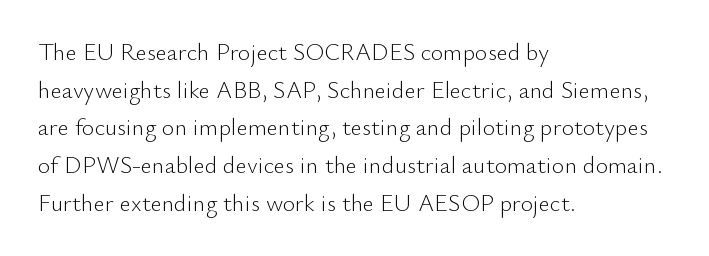
The setting favours the left margin, as ordinary paragraphs usually do. The face looks like a standard text weight, possibly lighter. Each row of text sits above clean, open space. Posture: straight, roman, zero tilt.
